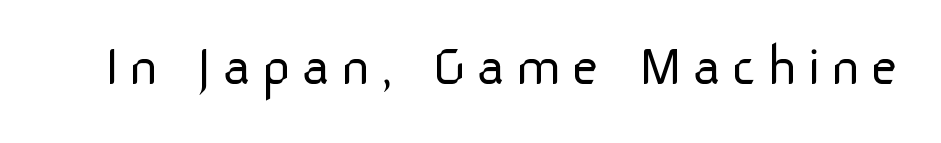
Q: Is the text bold? A: No.
Q: Is the text italic (slanted)? A: No, it is upright.
Q: Is the typeface a serif or a sans-serif typeface? A: Sans-serif.
Q: Is the text underlined? A: No.
Q: Width (condensed, normal, or wide)? A: Normal.
Q: Stroke contrast? A: Low.
Q: x-height? A: Medium.
Q: Monospaced? A: No.
